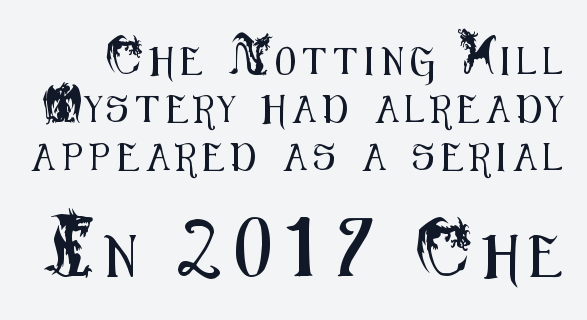
Of the two passages, the one underneath uses the larger point size. Nothing sits at the stroke ends, so this counts as sans-serif. Does the lettering tilt? It doesn't — this is upright. In terms of letterspacing, this is a distinctly airy, spread setting.
